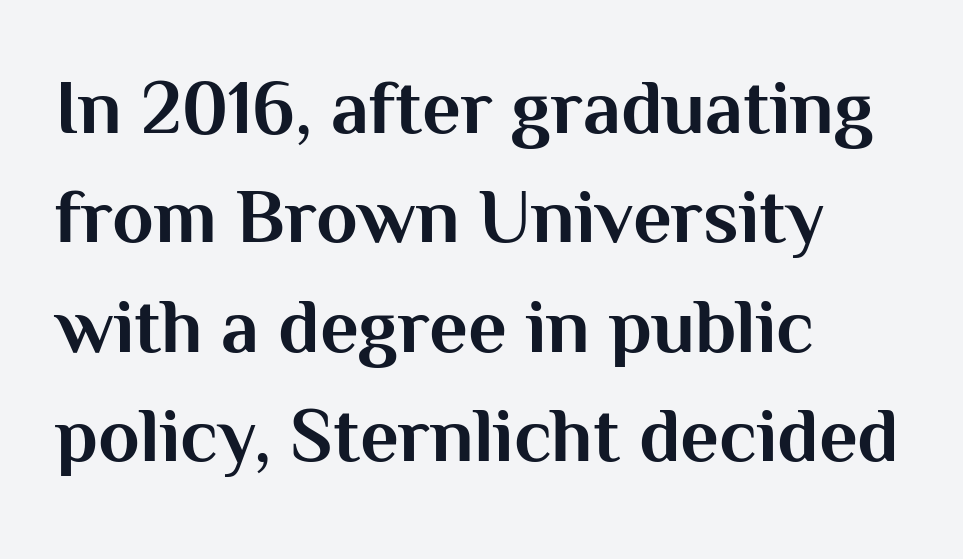
The image shows 76 px bold sans-serif type, upright; set left-aligned, normal line spacing (1.44x), normal letter spacing, not underlined; medium stroke contrast and a medium x-height.
